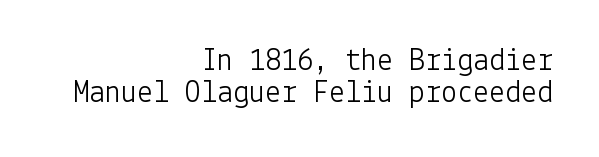
Q: Is the text bold? A: No.
Q: Is the text italic (slanted)? A: No, it is upright.
Q: Is the typeface a serif or a sans-serif typeface? A: Sans-serif.
Q: Is the text underlined? A: No.
Q: How is the paragraph aligned? A: Right-aligned.
Q: Is the spacing between letters normal or unusually wide? A: Normal.
Q: Is the spacing between lines tight, normal or loose? A: Tight.
Q: Width (condensed, normal, or wide)? A: Normal.
Q: Stroke contrast? A: Low.
Q: x-height? A: Medium.
